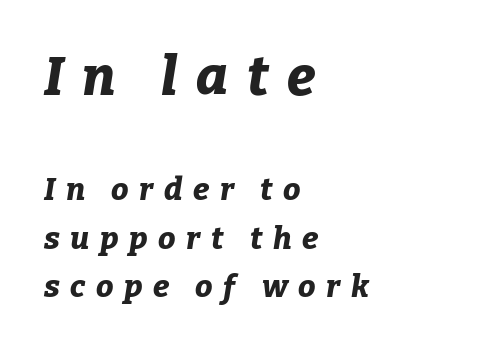
The letters are slanted; this is an italic face. You'd pick this weight for a headline — it's a proper bold. Compare the two chunks: the upper has the greater cap height. The foot of each line stays bare and open.
